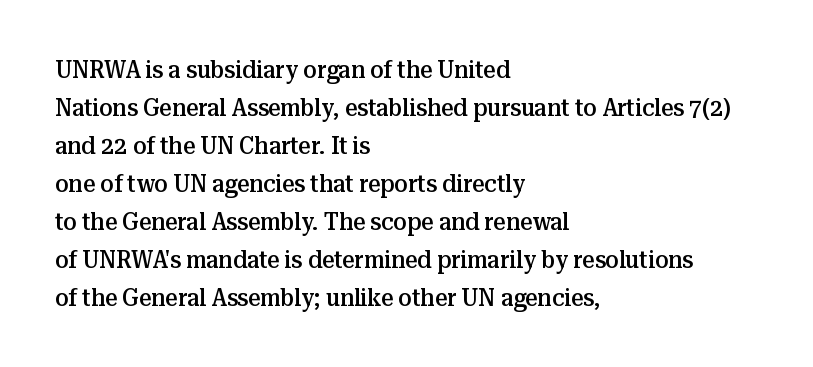
{"italic": "no", "bold": "semi", "underline": "no", "align": "left", "line_spacing": "normal", "line_spacing_ratio": 1.58, "letter_spacing": "normal", "letter_spacing_em": 0.0, "glyph_px": 24}
